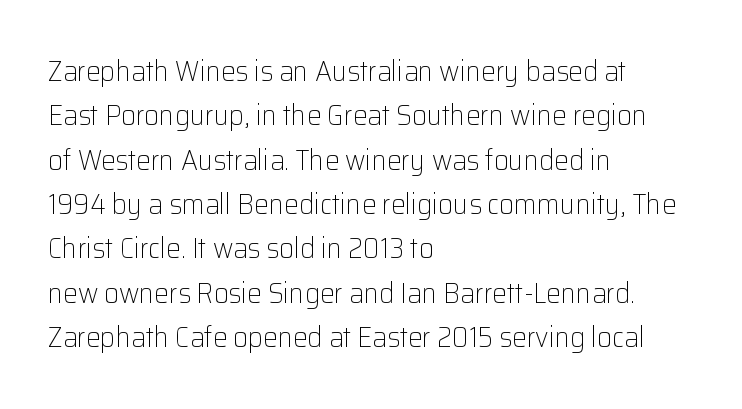
Q: Is the text bold? A: No.
Q: Is the text italic (slanted)? A: No, it is upright.
Q: Is the typeface a serif or a sans-serif typeface? A: Sans-serif.
Q: Is the text underlined? A: No.
Q: How is the paragraph aligned? A: Left-aligned.
Q: Is the spacing between letters normal or unusually wide? A: Normal.
Q: Is the spacing between lines tight, normal or loose? A: Normal.
Q: Width (condensed, normal, or wide)? A: Normal.
Q: Stroke contrast? A: Low.
Q: x-height? A: Medium.
Q: Monospaced? A: No.
